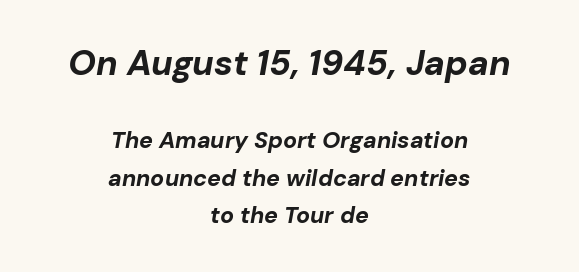
Top chunk: large. Bottom chunk: small. Characters are canted at an angle relative to the baseline's perpendicular. Is there much room between lines? A standard amount, neither cramped nor airy. Caption: bold face, heavy strokes. The letters advance in unequal steps, a hallmark of proportional type.
